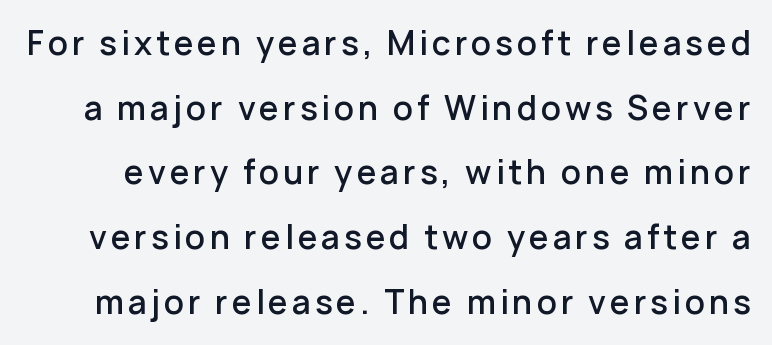
The image shows 32 px semibold sans-serif type, upright; set loose line spacing (2.02x), not underlined; low stroke contrast and a medium x-height.
